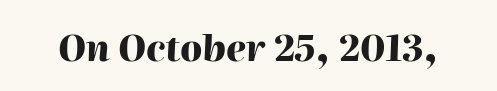
{"italic": "yes", "lean": "right", "slant_degrees": 2, "bold": "yes", "weight": "heavy", "width": "normal", "stroke_contrast": "high", "x_height": "medium", "monospaced": "no", "underline": "no", "letter_spacing": "normal", "letter_spacing_em": 0.0, "glyph_px": 36}
